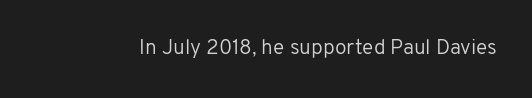
{"italic": "no", "bold": "no", "underline": "no", "letter_spacing": "normal", "letter_spacing_em": 0.0, "glyph_px": 21}
